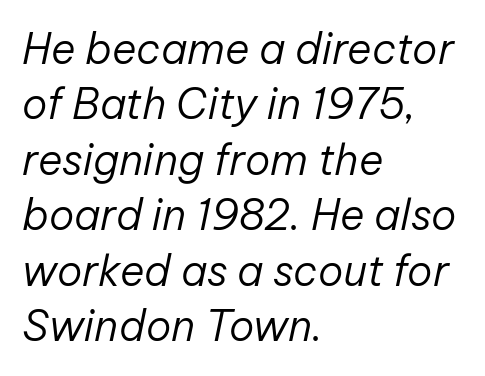
Q: Is the text bold? A: No.
Q: Is the text italic (slanted)? A: Yes, it leans right by about 12 degrees.
Q: Is the text underlined? A: No.
Q: How is the paragraph aligned? A: Left-aligned.
Q: Is the spacing between letters normal or unusually wide? A: Normal.
Q: Is the spacing between lines tight, normal or loose? A: Normal.
Q: Width (condensed, normal, or wide)? A: Normal.
Q: Stroke contrast? A: Low.
Q: x-height? A: Medium.
Q: Monospaced? A: No.
